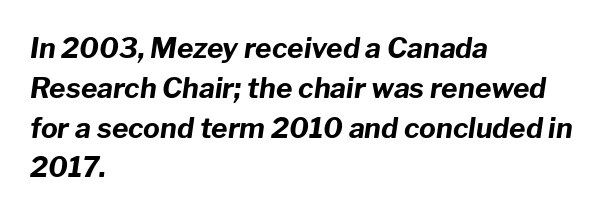
The image shows 28 px bold type, italic (leaning right); set left-aligned, normal line spacing (1.42x), normal letter spacing, not underlined; low stroke contrast and a medium x-height.
